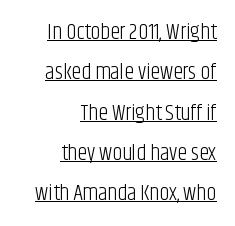
{"italic": "no", "bold": "no", "underline": "yes", "align": "right", "line_spacing_ratio": 1.83, "letter_spacing": "normal", "letter_spacing_em": 0.0, "glyph_px": 22}
